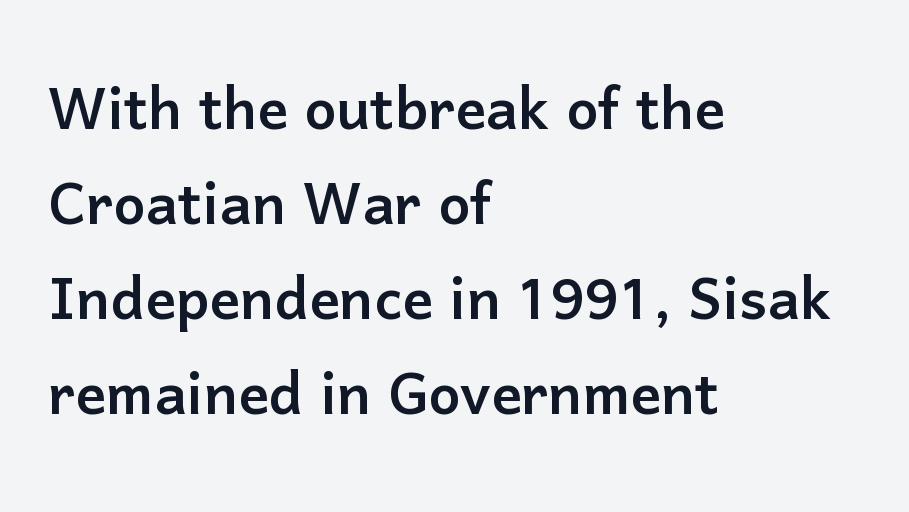
The image shows 76 px sans-serif type, upright; set left-aligned, normal line spacing (1.25x), normal letter spacing, not underlined; low stroke contrast and a medium x-height.
